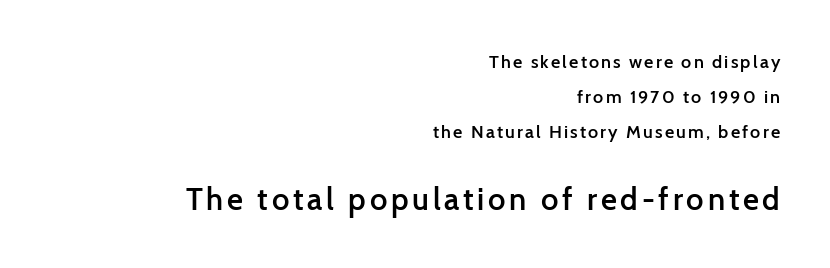
{"serif": "no", "italic": "no", "bold": "semi", "weight": "semibold", "width": "normal", "stroke_contrast": "low", "x_height": "medium", "monospaced": "no", "underline": "no", "align": "right", "line_spacing": "loose", "line_spacing_ratio": 1.94, "larger_block": "second", "size_ratio": 1.72, "glyph_px": 31}
